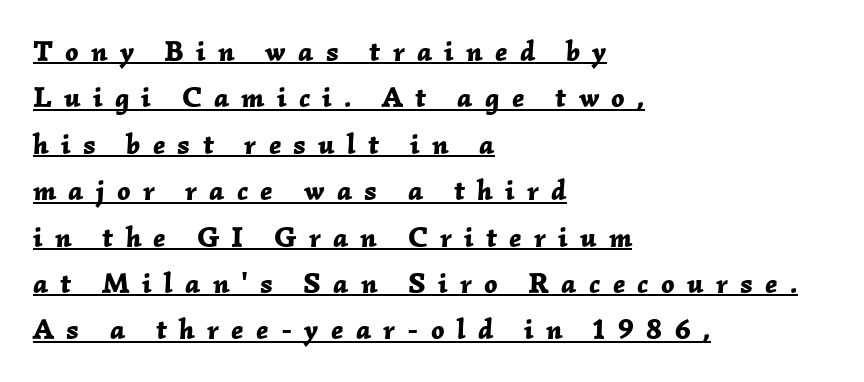
{"italic": "yes", "lean": "right", "slant_degrees": 2, "bold": "yes", "weight": "bold", "width": "normal", "stroke_contrast": "low", "x_height": "medium", "monospaced": "no", "underline": "yes", "align": "left", "line_spacing": "normal", "line_spacing_ratio": 1.6, "letter_spacing": "wide", "letter_spacing_em": 0.42, "glyph_px": 29}
